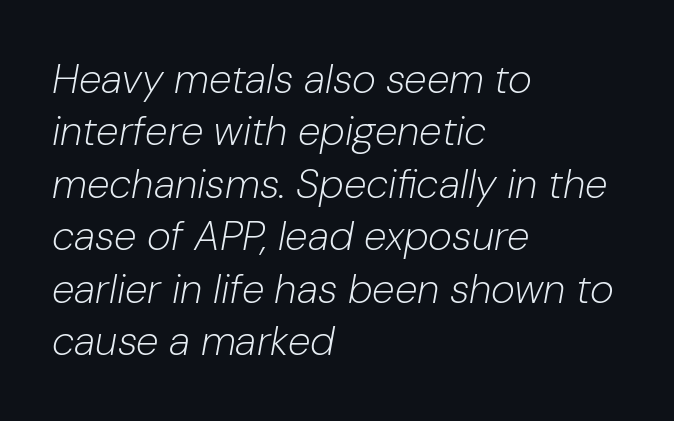
Q: Is the text bold? A: No.
Q: Is the text italic (slanted)? A: Yes, it leans right by about 10 degrees.
Q: Is the text underlined? A: No.
Q: How is the paragraph aligned? A: Left-aligned.
Q: Is the spacing between letters normal or unusually wide? A: Normal.
Q: Is the spacing between lines tight, normal or loose? A: Normal.
Q: Width (condensed, normal, or wide)? A: Normal.
Q: Stroke contrast? A: Low.
Q: x-height? A: Medium.
Q: Monospaced? A: No.
